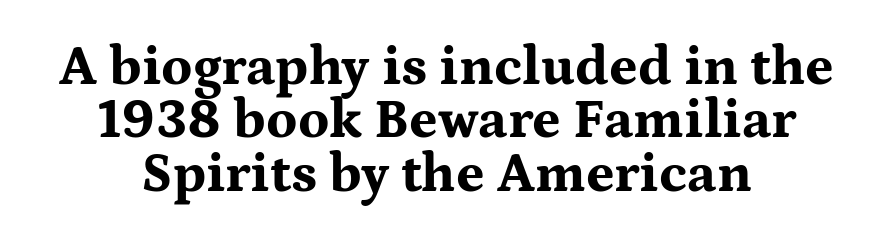
{"serif": "yes", "italic": "no", "bold": "yes", "weight": "bold", "width": "wide", "stroke_contrast": "medium", "x_height": "medium", "monospaced": "no", "underline": "no", "align": "center", "line_spacing": "tight", "line_spacing_ratio": 0.97, "letter_spacing": "normal", "letter_spacing_em": 0.0, "glyph_px": 55}
